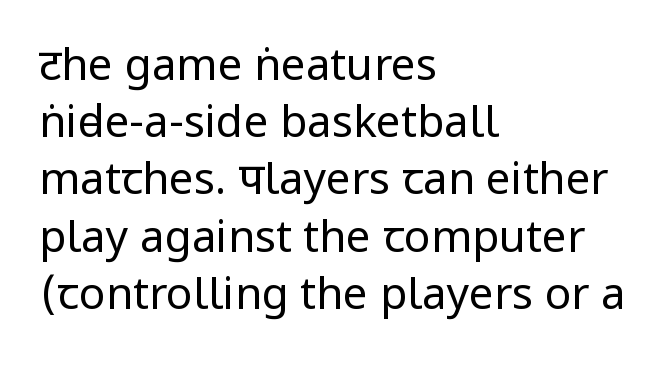
The image shows 44 px regular-weight, condensed sans-serif type, upright; set left-aligned, normal line spacing (1.3x), normal letter spacing, not underlined; low stroke contrast and a large x-height.
